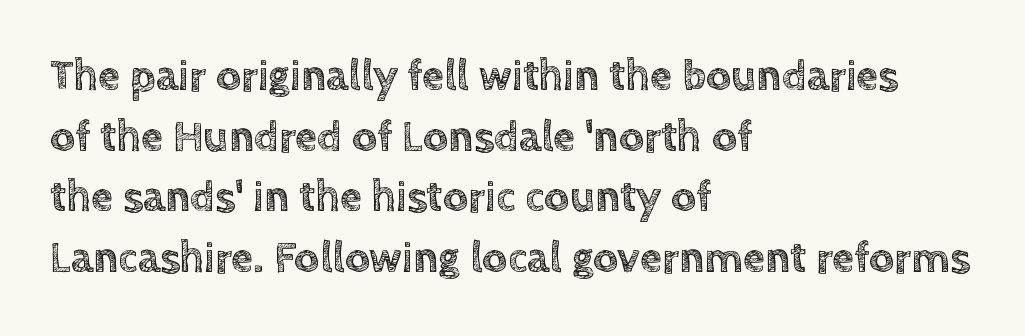
{"italic": "no", "width": "normal", "x_height": "large", "monospaced": "no", "underline": "no", "align": "left", "line_spacing": "normal", "line_spacing_ratio": 1.38, "letter_spacing": "normal", "letter_spacing_em": 0.0, "glyph_px": 44}
